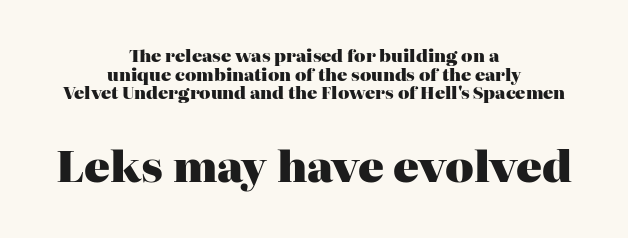
This is the regular roman posture of the typeface. Type size steps up from the first block to the second. Neither beginnings nor endings align; midpoints do. Observe the serifs anchoring each vertical stroke in this sample. The gaps between neighbouring characters are ordinary and unremarkable. The string is rendered with underlining switched off.
